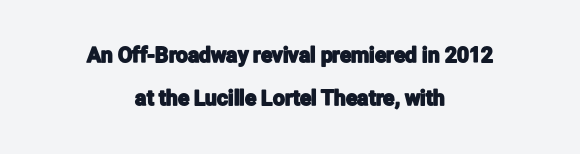
Q: Is the text italic (slanted)? A: No, it is upright.
Q: Is the text underlined? A: No.
Q: How is the paragraph aligned? A: Centered.
Q: Is the spacing between letters normal or unusually wide? A: Normal.
Q: Is the spacing between lines tight, normal or loose? A: Loose.
